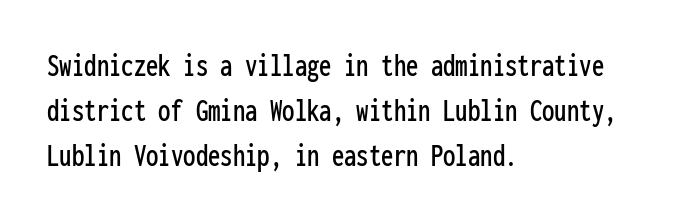
Layout note: lines flush left. Characters follow at the spacing the type designer built in. This sample keeps an unexceptional amount of space between lines. This sample uses a sans-serif face. Type without underlining.
